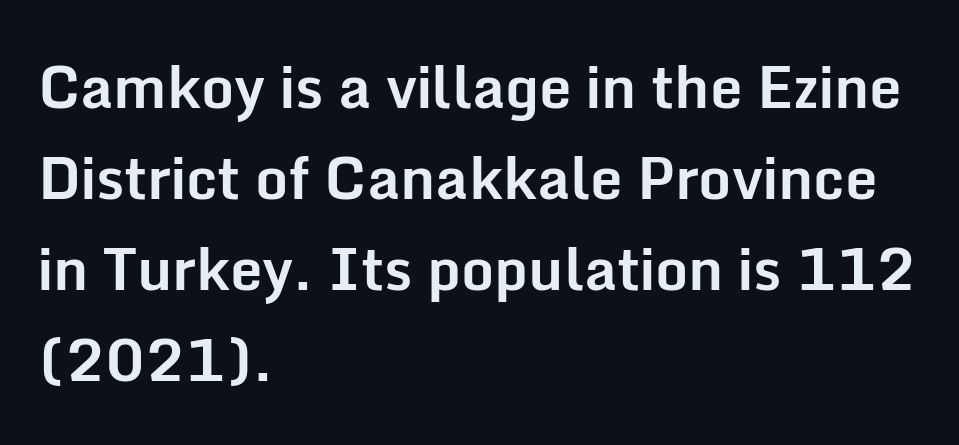
{"serif": "no", "italic": "no", "bold": "yes", "weight": "bold", "width": "normal", "stroke_contrast": "low", "x_height": "medium", "monospaced": "no", "underline": "no", "align": "left", "line_spacing": "normal", "line_spacing_ratio": 1.57, "letter_spacing": "normal", "letter_spacing_em": 0.0, "glyph_px": 58}
